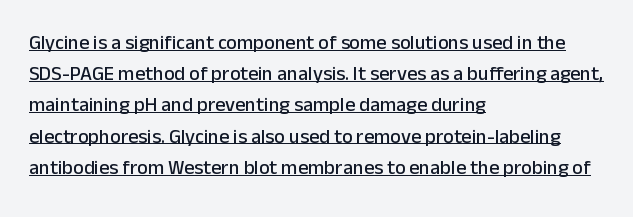
The image shows 20 px text type, upright; set left-aligned, normal line spacing (1.56x), normal letter spacing, underlined.
